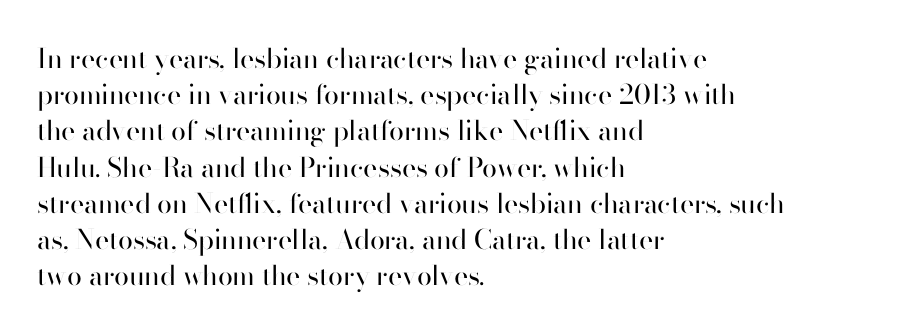
{"italic": "no", "bold": "no", "underline": "no", "align": "left", "line_spacing": "normal", "line_spacing_ratio": 1.34, "letter_spacing": "normal", "letter_spacing_em": 0.0, "glyph_px": 27}
